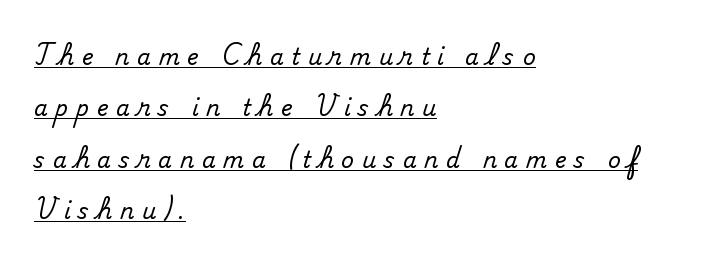
Q: Is the text italic (slanted)? A: Yes.
Q: Is the text underlined? A: Yes.
Q: How is the paragraph aligned? A: Left-aligned.
Q: Is the spacing between letters normal or unusually wide? A: Unusually wide.
Q: Is the spacing between lines tight, normal or loose? A: Loose.
